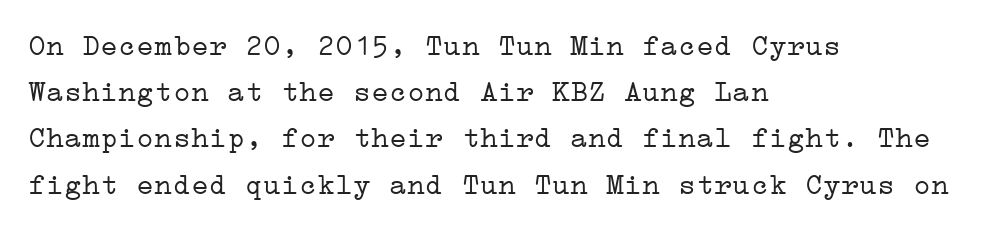
Q: Is the text bold? A: No.
Q: Is the text italic (slanted)? A: No, it is upright.
Q: Is the typeface a serif or a sans-serif typeface? A: Serif.
Q: Is the text underlined? A: No.
Q: How is the paragraph aligned? A: Left-aligned.
Q: Is the spacing between letters normal or unusually wide? A: Normal.
Q: Is the spacing between lines tight, normal or loose? A: Normal.
Q: Width (condensed, normal, or wide)? A: Wide.
Q: Stroke contrast? A: Low.
Q: x-height? A: Medium.
